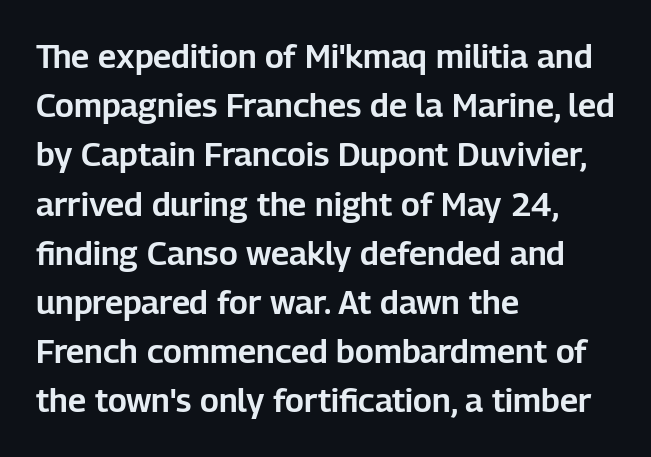
The image shows 33 px sans-serif type, upright; set left-aligned, normal line spacing (1.49x), normal letter spacing, not underlined; low stroke contrast and a medium x-height.
